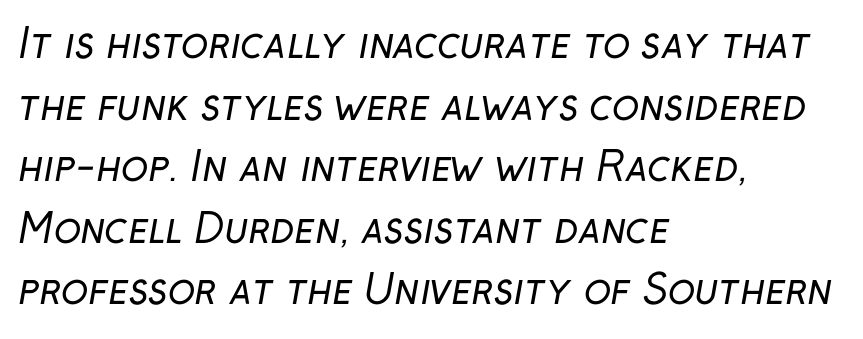
The image shows 40 px regular-weight sans-serif type; set left-aligned, normal line spacing (1.54x), normal letter spacing, not underlined; low stroke contrast and a medium x-height.
